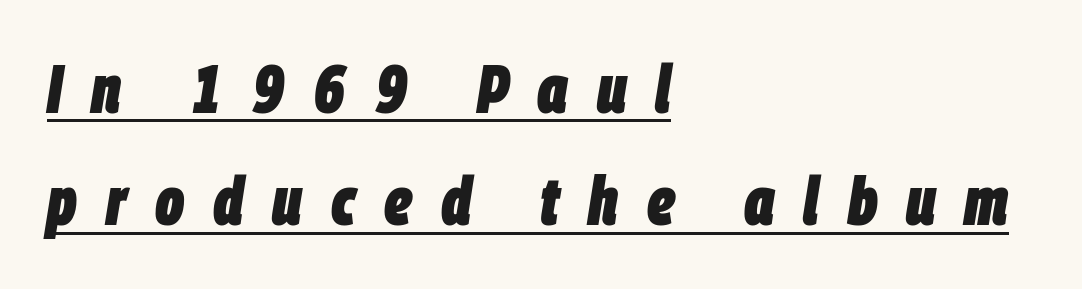
The passage shown leans; its letterforms are oblique. Honestly, the row spacing looks completely unremarkable. Horizontally, the lines are justified to the leading edge only. You'd pick this weight for a headline — it's a proper bold. This sample has the flowing, uneven cadence of proportional lettering. Descenders here cross a horizontal rule under the line.
